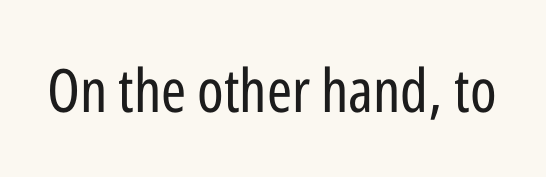
The image shows 60 px regular-weight, condensed sans-serif type, upright; set normal letter spacing, not underlined; low stroke contrast and a medium x-height.
